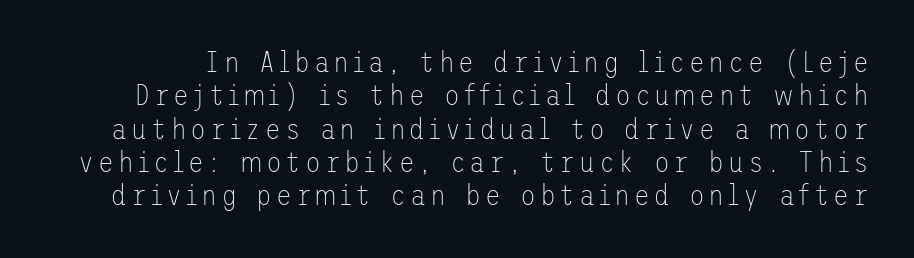
The letters stand upright; this is a roman face. Line spacing here is tight. Serifs: no, the terminals of the letterforms are clean. Check under the words: just untouched page. The face looks like a standard text weight, possibly lighter.
